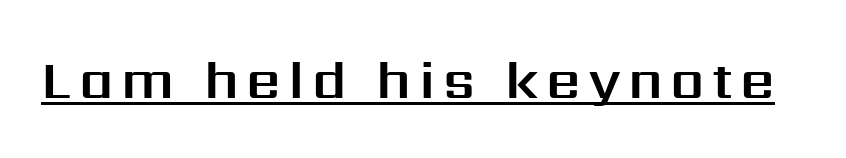
Q: Is the text italic (slanted)? A: No, it is upright.
Q: Is the typeface a serif or a sans-serif typeface? A: Sans-serif.
Q: Is the text underlined? A: Yes.
Q: Width (condensed, normal, or wide)? A: Normal.
Q: Stroke contrast? A: Medium.
Q: x-height? A: Medium.
Q: Monospaced? A: No.
